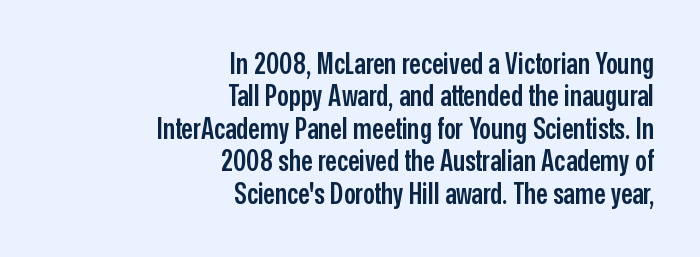
A somewhat darkened texture: the type is semibold rather than bold. The typeface chosen for these lines omits serifs. A typesetter would call this zero additional tracking. No italicization has been applied; the sample stays upright. Visually the block forms a straight wall on the right and a jagged coastline on the left.
